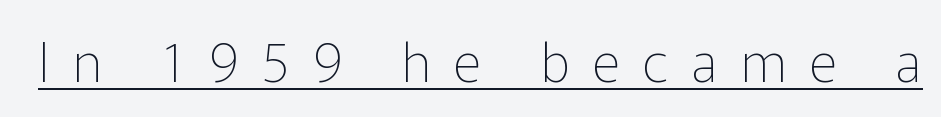
The image shows 54 px thin sans-serif type, upright; set unusually wide letter spacing (+0.43 em), underlined; low stroke contrast and a medium x-height.
